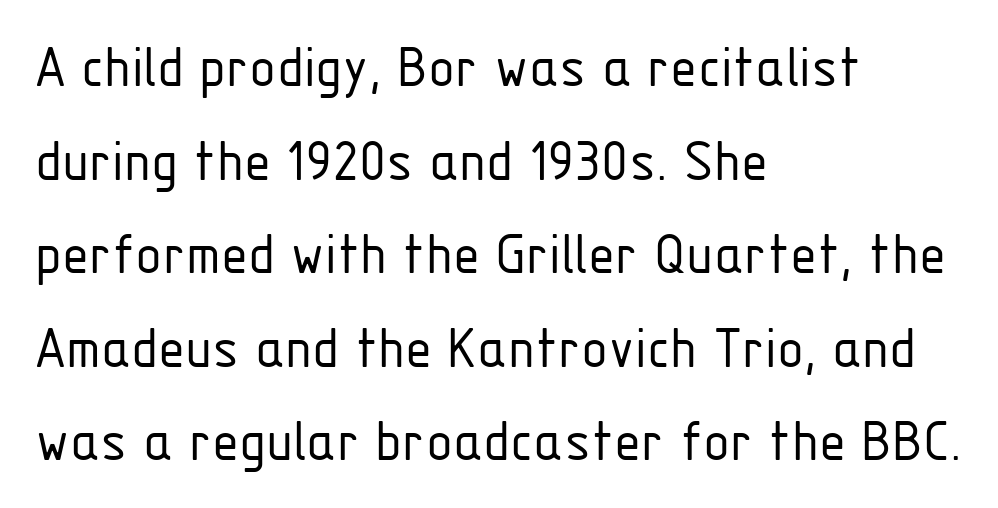
Q: Is the text bold? A: No.
Q: Is the text italic (slanted)? A: No, it is upright.
Q: Is the typeface a serif or a sans-serif typeface? A: Sans-serif.
Q: Is the text underlined? A: No.
Q: How is the paragraph aligned? A: Left-aligned.
Q: Is the spacing between letters normal or unusually wide? A: Normal.
Q: Is the spacing between lines tight, normal or loose? A: Normal.
Q: Width (condensed, normal, or wide)? A: Condensed.
Q: Stroke contrast? A: Low.
Q: x-height? A: Medium.
Q: Monospaced? A: No.
